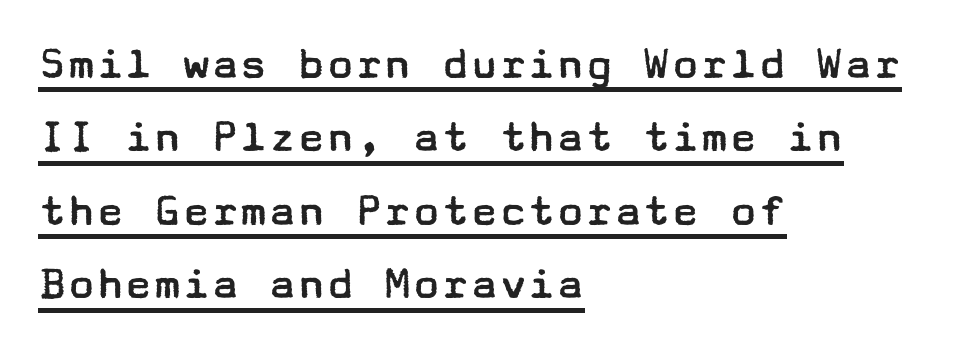
Every word sits above its own underline. Vertical stems look standard width or narrower in stroke. The text block is weighted toward the left margin, trailing off unevenly rightward. Tracking value appears to be zero — textbook default spacing. A typesetter would label this face a sans.
